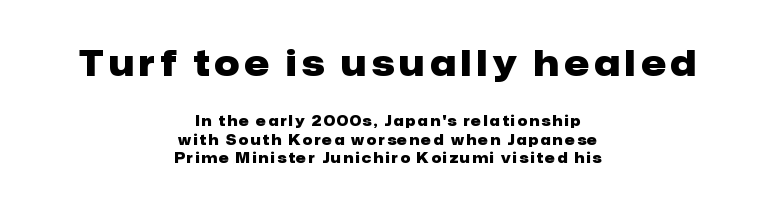
A normal amount of white space separates one row of letters from the next. Is this a fixed-width face? No — the glyphs have proportional, varying widths. The type family on display is of the sans-serif kind. Compare the two chunks: the upper has the greater cap height. The area under the type is left untouched. Is there any slant? The stems are plumb.
